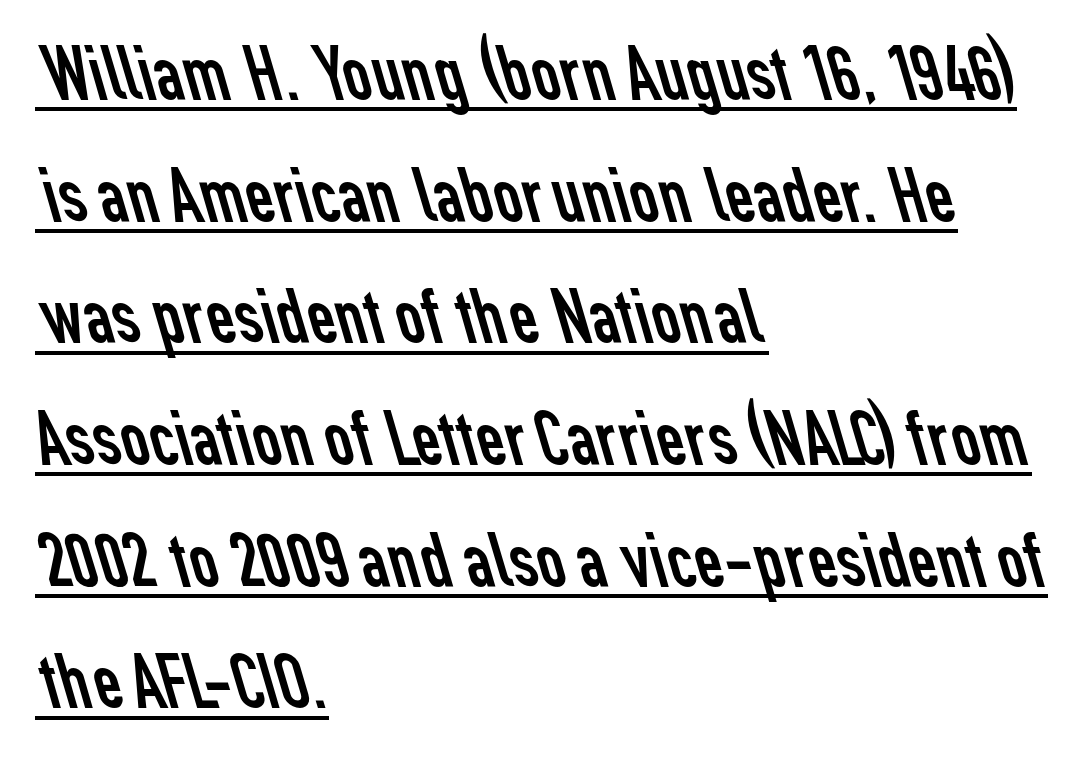
Q: Is the text bold? A: No.
Q: Is the typeface a serif or a sans-serif typeface? A: Sans-serif.
Q: Is the text underlined? A: Yes.
Q: How is the paragraph aligned? A: Left-aligned.
Q: Is the spacing between letters normal or unusually wide? A: Normal.
Q: Is the spacing between lines tight, normal or loose? A: Normal.
Q: Width (condensed, normal, or wide)? A: Normal.
Q: Stroke contrast? A: Low.
Q: x-height? A: Medium.
Q: Monospaced? A: No.
